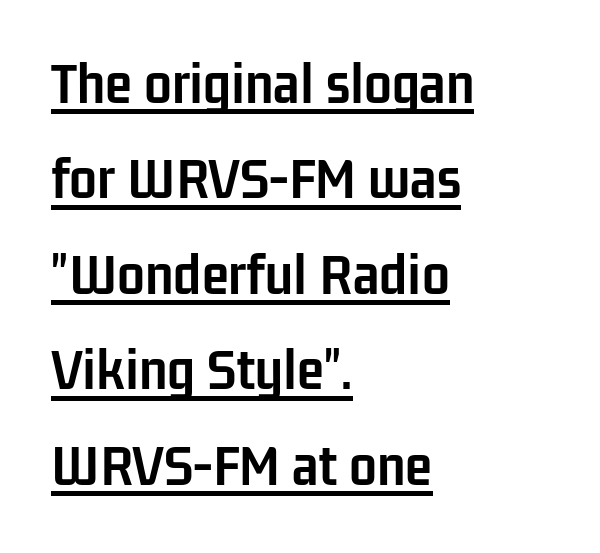
Decoration check: the copy is underlined. The font's upright variant was chosen for this text. What weight is shown? A full bold with thick strokes. Visually the block forms a straight wall on the left and a jagged coastline on the right. Regular leading.
